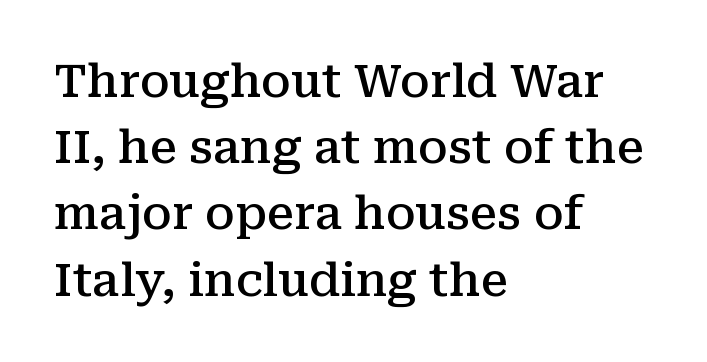
Is the letter spacing exaggerated? No — it looks like the ordinary default. Baseline-to-baseline distance is the conventional proportion of letter height. In terms of weight, the rendering is demibold, just under bold. Upright lettering throughout. The words here are not underlined. Teacher's note: observe the even left margin — that is flush-left alignment.
